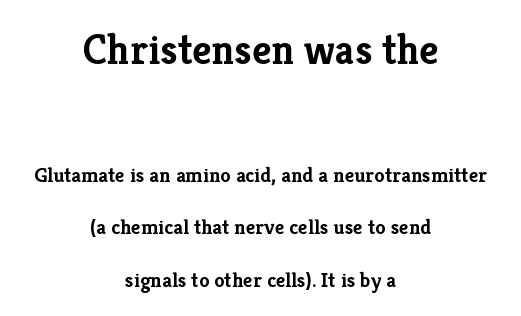
The lettering holds an erect, upright posture throughout. Widely set lines give the paragraph a tall, airy silhouette. The more generous point size was reserved for the upper chunk. Every letter is thick-stroked: bold, no question. These lines are composed in type with serifs.
